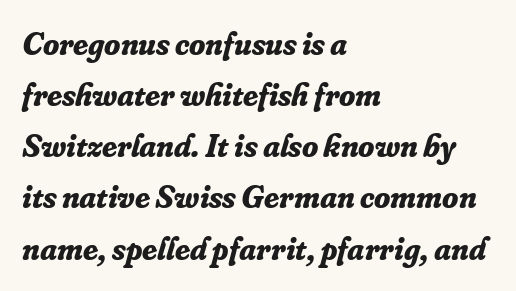
{"serif": "yes", "italic": "yes", "lean": "right", "slant_degrees": 16, "bold": "yes", "weight": "bold", "width": "normal", "stroke_contrast": "low", "x_height": "small", "monospaced": "no", "underline": "no", "align": "left", "line_spacing": "normal", "line_spacing_ratio": 1.55, "letter_spacing": "normal", "letter_spacing_em": 0.0, "glyph_px": 33}
